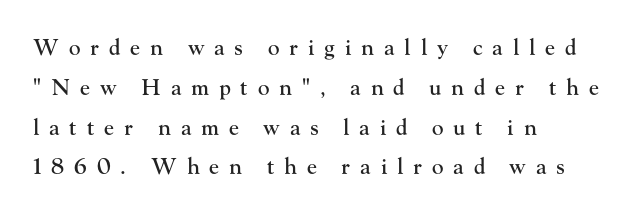
Q: Is the text italic (slanted)? A: No, it is upright.
Q: Is the text underlined? A: No.
Q: How is the paragraph aligned? A: Left-aligned.
Q: Is the spacing between letters normal or unusually wide? A: Unusually wide.
